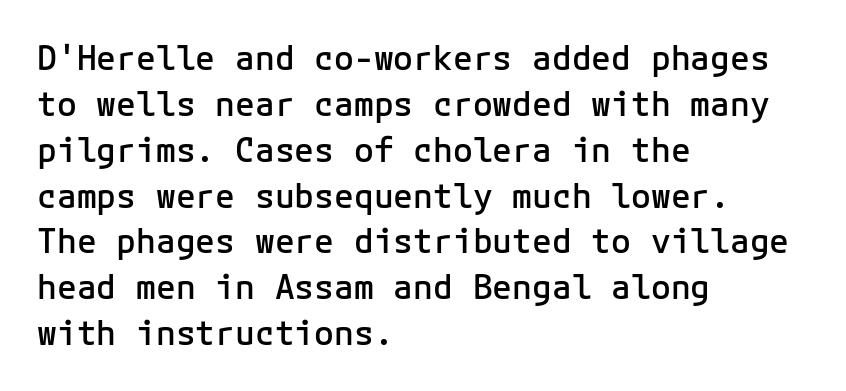
The image shows 33 px semibold sans-serif type, upright, monospaced; set left-aligned, normal line spacing (1.39x), normal letter spacing, not underlined; low stroke contrast and a medium x-height.
